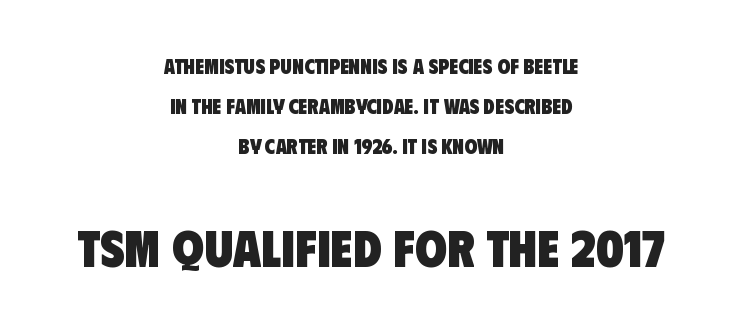
{"serif": "no", "bold": "yes", "weight": "heavy", "width": "condensed", "stroke_contrast": "low", "x_height": "large", "monospaced": "no", "underline": "no", "align": "center", "line_spacing": "loose", "line_spacing_ratio": 1.9, "letter_spacing": "normal", "letter_spacing_em": 0.0, "larger_block": "second", "size_ratio": 2.48, "glyph_px": 52}
